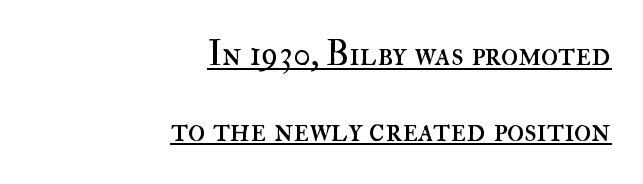
The image shows 35 px regular-weight type, upright; set right-aligned, loose line spacing (2.16x), normal letter spacing, underlined; high stroke contrast and a small x-height.
